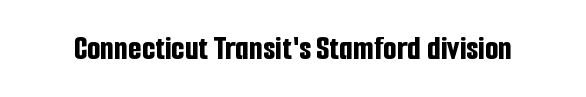
{"serif": "no", "italic": "no", "bold": "yes", "weight": "bold", "width": "condensed", "stroke_contrast": "low", "x_height": "medium", "monospaced": "no", "underline": "no", "letter_spacing": "normal", "letter_spacing_em": 0.0, "glyph_px": 35}
